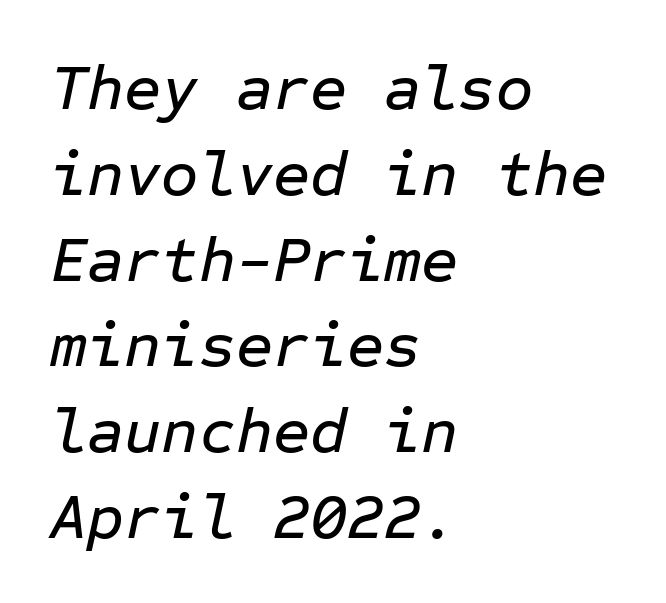
{"italic": "yes", "lean": "right", "slant_degrees": 12, "width": "normal", "stroke_contrast": "low", "x_height": "medium", "monospaced": "yes", "underline": "no", "align": "left", "line_spacing": "normal", "line_spacing_ratio": 1.34, "letter_spacing": "normal", "letter_spacing_em": 0.0, "glyph_px": 64}
